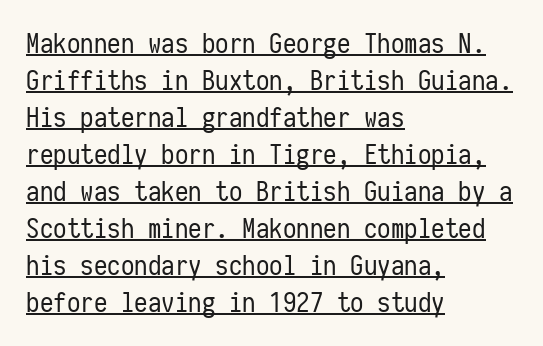
The image shows 27 px text type, upright; set left-aligned, normal line spacing (1.37x), normal letter spacing, underlined.
